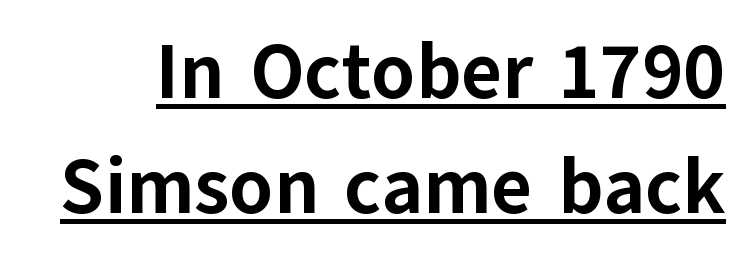
The lettering stays uniformly vertical, giving the passage a roman look. Every letter is thick-stroked: bold, no question. These characters rest on top of a visible drawn line. Serifs: no, the terminals of the letterforms are clean.
